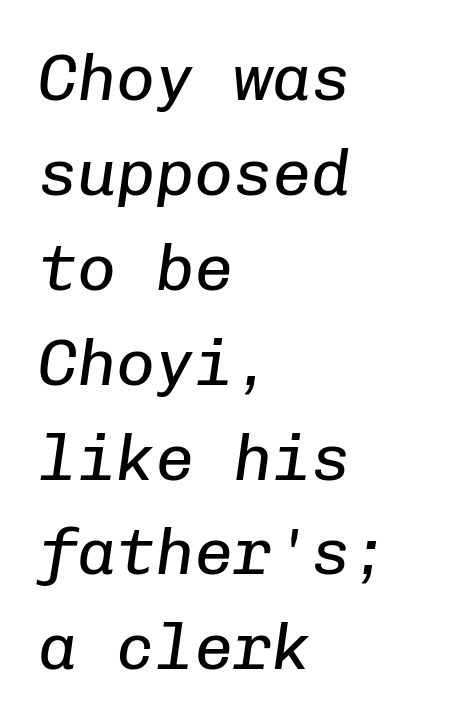
{"italic": "yes", "lean": "right", "slant_degrees": 8, "bold": "no", "weight": "regular", "width": "normal", "stroke_contrast": "low", "x_height": "medium", "monospaced": "yes", "underline": "no", "align": "left", "line_spacing": "normal", "line_spacing_ratio": 1.46, "letter_spacing": "normal", "letter_spacing_em": 0.0, "glyph_px": 65}
